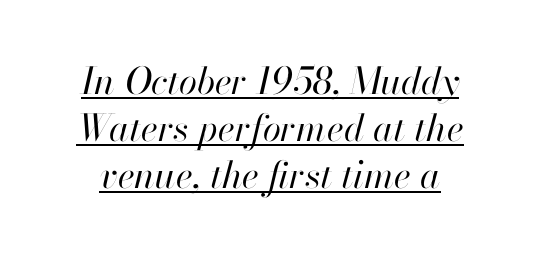
Looks like someone drew a line under every word here. The face used here has a pronounced slope to its letters. This sample has the flowing, uneven cadence of proportional lettering. The cut favours lightness, reaching ordinary text weight at its darkest. The leading is moderate, giving the passage an even texture.
